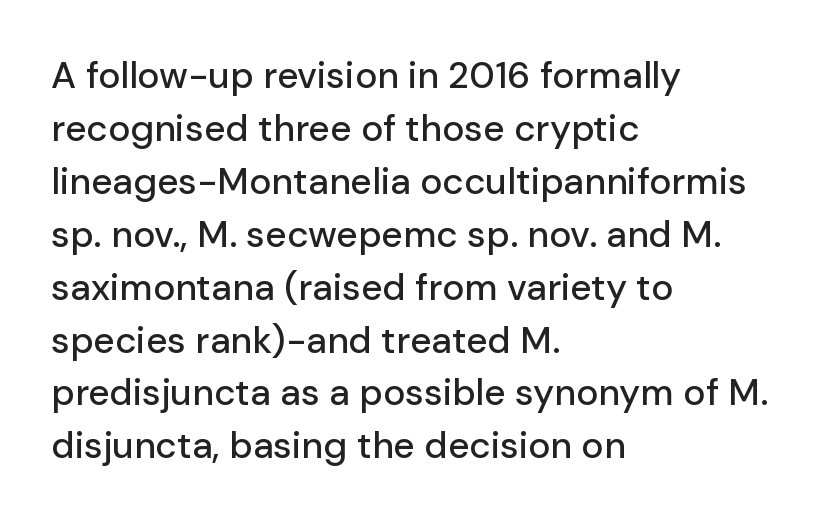
The image shows 37 px sans-serif type, upright; set left-aligned, normal line spacing (1.43x), normal letter spacing, not underlined; low stroke contrast and a medium x-height.
